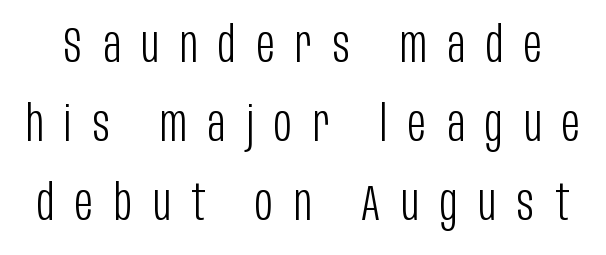
{"serif": "no", "italic": "no", "bold": "no", "weight": "light", "width": "condensed", "stroke_contrast": "low", "x_height": "large", "monospaced": "no", "underline": "no", "line_spacing": "normal", "line_spacing_ratio": 1.61, "letter_spacing": "wide", "letter_spacing_em": 0.43, "glyph_px": 49}
